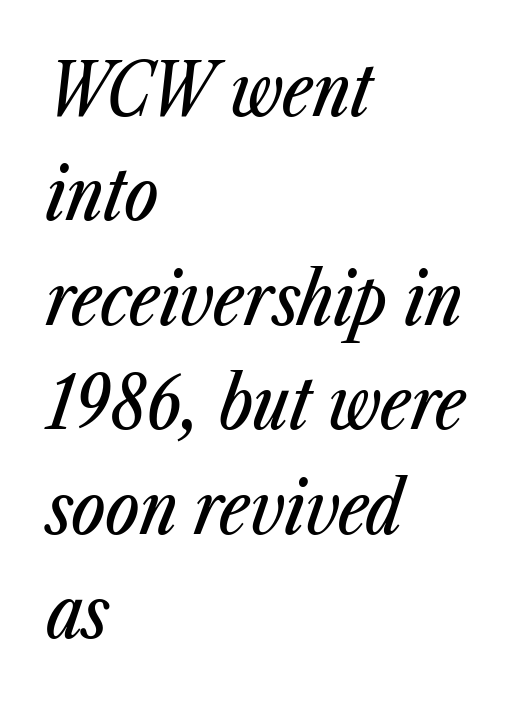
The image shows 72 px condensed type, italic (leaning right); set left-aligned, normal line spacing (1.45x), normal letter spacing, not underlined; low stroke contrast and a medium x-height.
